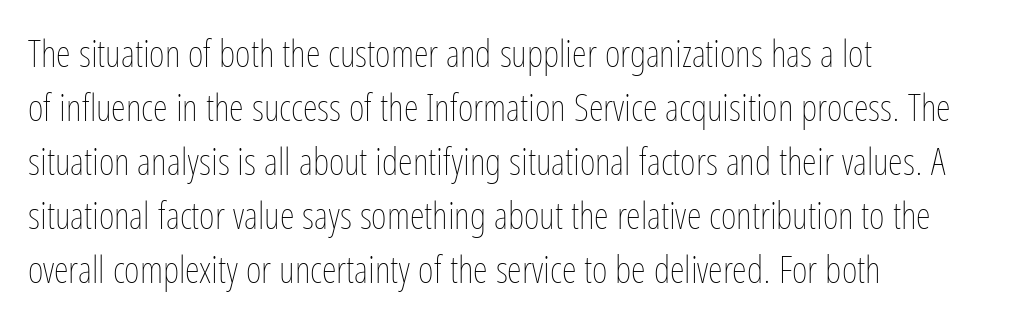
Regarding leading, the lines here are spaced in the standard way. This is not heavy type; no bold has been used. This is roman type, the default non-slanted kind. Note the varied advance widths — an 'i' is clearly narrower than an 'm'. The space beneath each line is pristine and unruled. Line beginnings align vertically; line endings do not.
